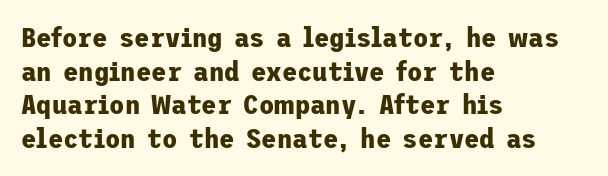
Short note: letters normally spaced. Check the space under the baseline: it is left empty. Stroke terminals: plain, sans-serif. Strokes here are thick enough to call this a true bold. Quick note: not italic, upright.
